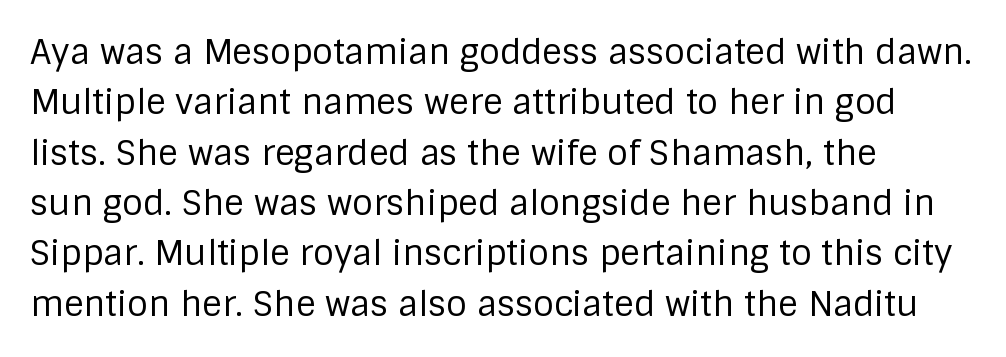
The image shows 34 px regular-weight sans-serif type, upright; set left-aligned, normal line spacing (1.48x), normal letter spacing, not underlined; low stroke contrast and a large x-height.
